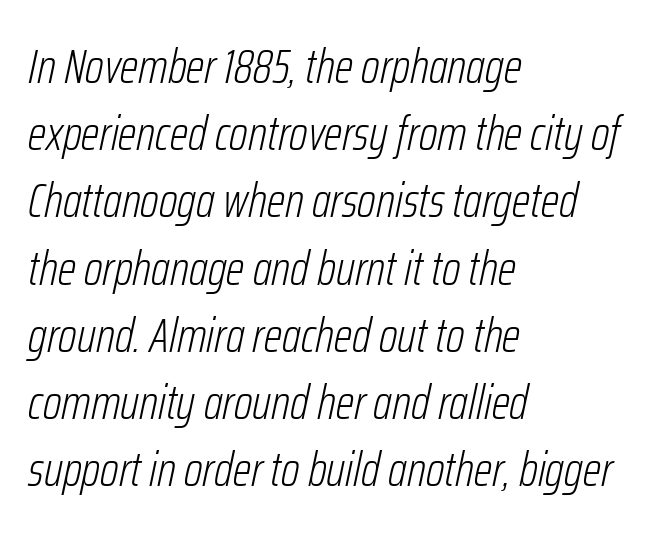
Ink coverage per letter is moderate at most. These lines are set flush left with a ragged right edge. One glance says typical: line gaps are just what's usual. You could not count columns in this text — the font is proportionally spaced. The type is set solid horizontally, with unmodified tracking.
